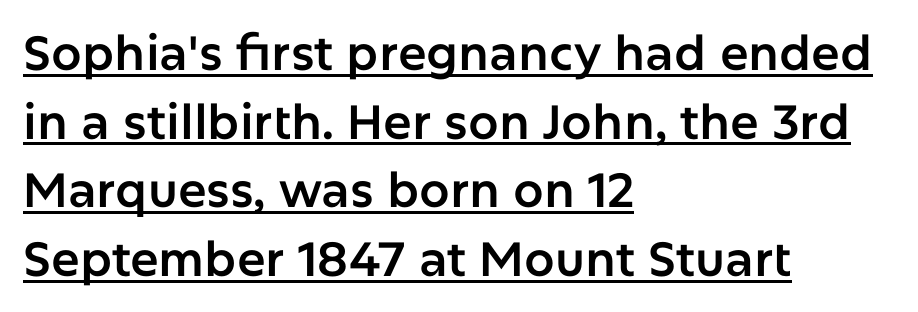
{"serif": "no", "italic": "no", "width": "normal", "stroke_contrast": "low", "x_height": "medium", "monospaced": "no", "underline": "yes", "align": "left", "line_spacing": "normal", "line_spacing_ratio": 1.43, "letter_spacing": "normal", "letter_spacing_em": 0.0, "glyph_px": 48}
